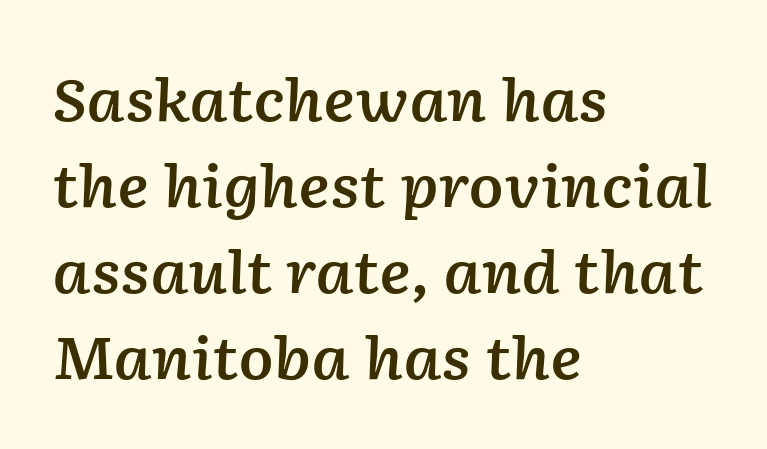
{"italic": "yes", "lean": "right", "slant_degrees": 2, "bold": "semi", "weight": "semibold", "width": "normal", "stroke_contrast": "low", "x_height": "medium", "monospaced": "no", "underline": "no", "align": "left", "line_spacing": "normal", "line_spacing_ratio": 1.48, "letter_spacing": "normal", "letter_spacing_em": 0.0, "glyph_px": 58}
